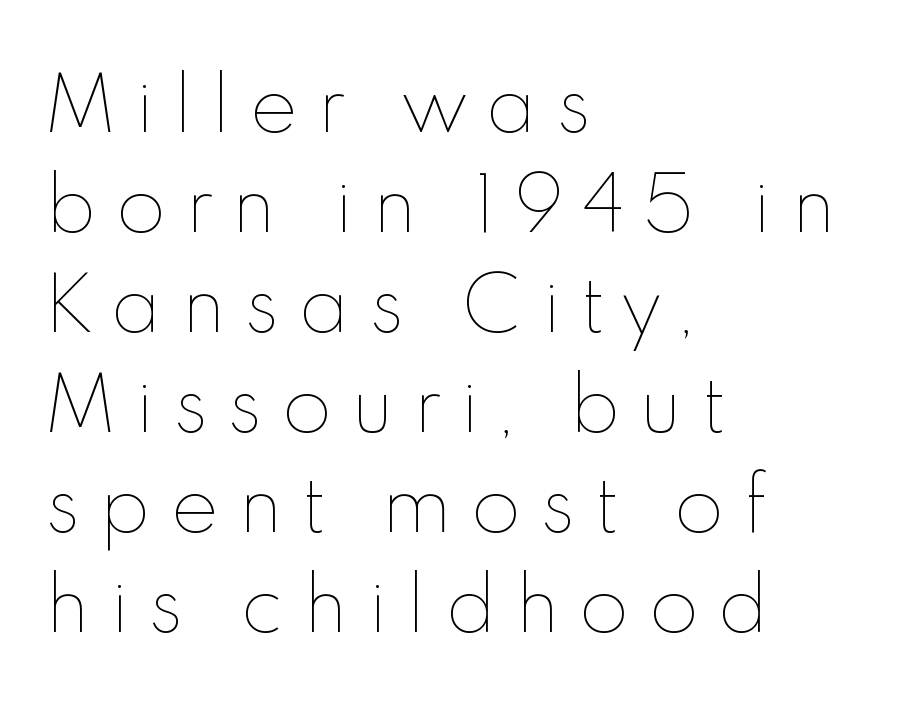
The image shows 72 px thin type, upright; set left-aligned, normal line spacing (1.39x), unusually wide letter spacing (+0.28 em), not underlined; a small x-height.
